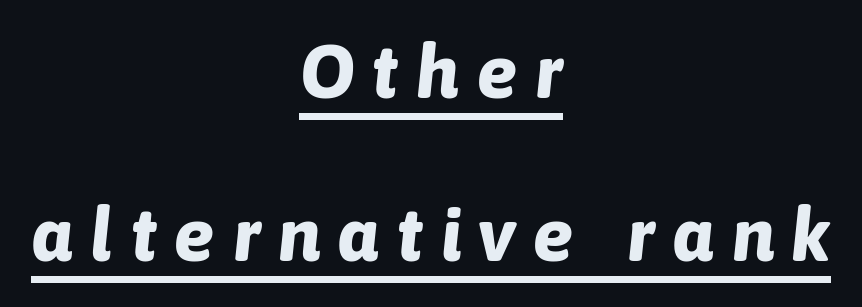
These words are printed bold, with thick strokes throughout. The tracking reads as deliberately expanded to a designer's eye. Airy leading. Typeset on center — no edge is straight. The specimen reads as italic at a glance. Somebody hit Ctrl+U on this one — the words are underlined.
